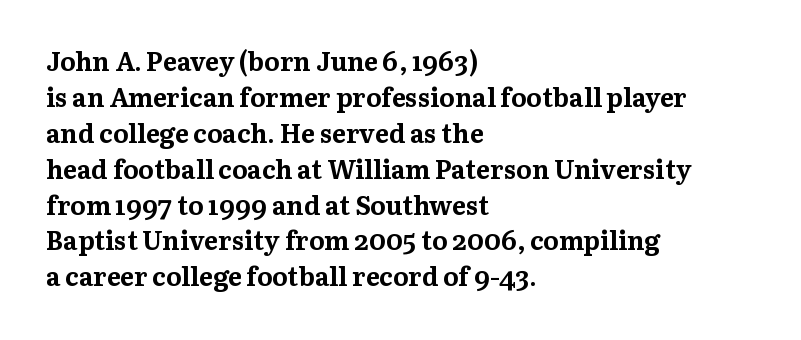
Weight: bold. Inter-character spacing is left at the font's built-in metrics. Check the space under the baseline: it is left empty. These lines sit exactly where default settings would place them. Compared with a centered layout, this one pins lines to the left instead.
